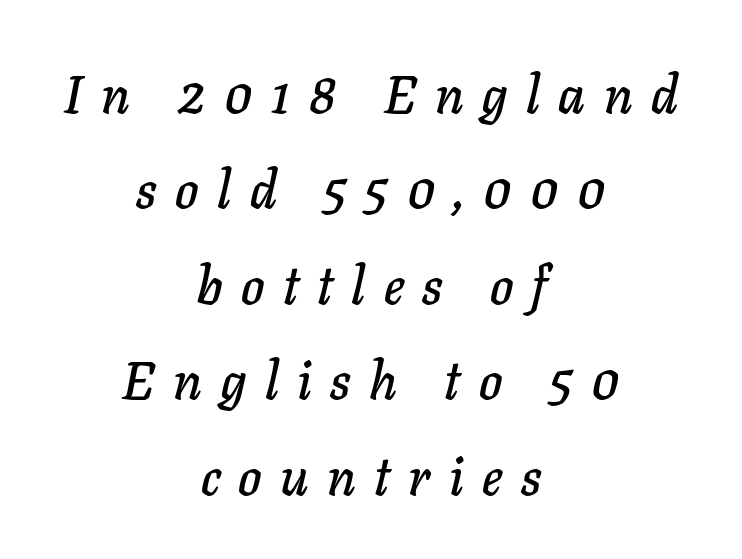
{"italic": "yes", "lean": "right", "slant_degrees": 11, "width": "normal", "stroke_contrast": "low", "x_height": "medium", "monospaced": "no", "underline": "no", "align": "center", "line_spacing_ratio": 1.8, "letter_spacing": "wide", "letter_spacing_em": 0.35, "glyph_px": 53}
